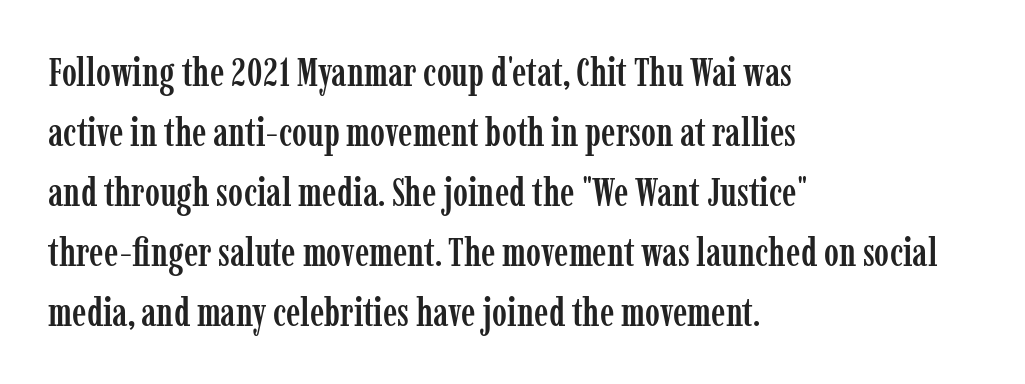
The image shows 40 px condensed serif type, upright; set left-aligned, normal line spacing (1.5x), normal letter spacing, not underlined; low stroke contrast and a medium x-height.
